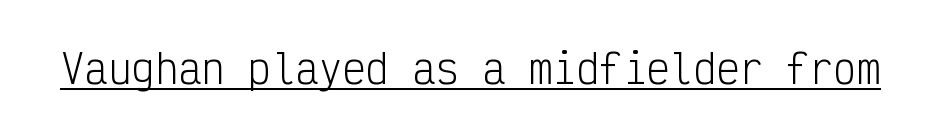
Q: Is the text bold? A: No.
Q: Is the text italic (slanted)? A: No, it is upright.
Q: Is the typeface a serif or a sans-serif typeface? A: Sans-serif.
Q: Is the text underlined? A: Yes.
Q: Is the spacing between letters normal or unusually wide? A: Normal.
Q: Width (condensed, normal, or wide)? A: Condensed.
Q: Stroke contrast? A: Low.
Q: x-height? A: Medium.
Q: Monospaced? A: Yes.
